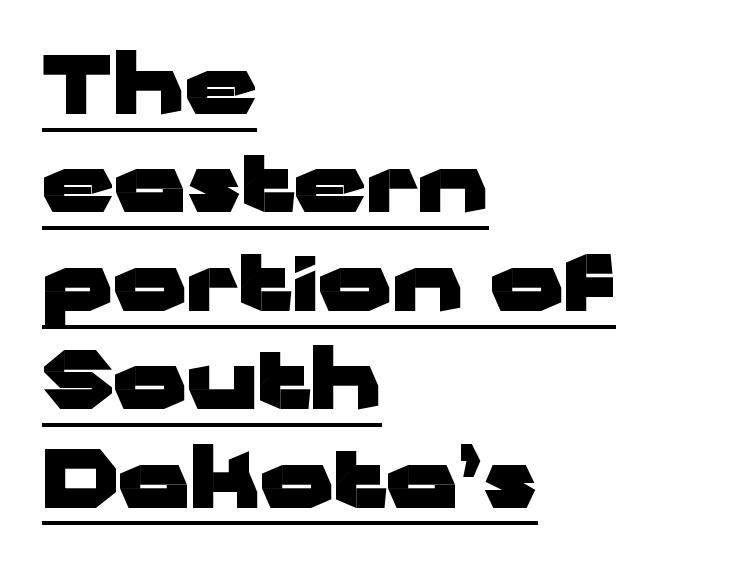
Q: Is the text bold? A: Yes.
Q: Is the text italic (slanted)? A: No, it is upright.
Q: Is the typeface a serif or a sans-serif typeface? A: Sans-serif.
Q: Is the text underlined? A: Yes.
Q: How is the paragraph aligned? A: Left-aligned.
Q: Is the spacing between letters normal or unusually wide? A: Normal.
Q: Width (condensed, normal, or wide)? A: Wide.
Q: Stroke contrast? A: Low.
Q: x-height? A: Medium.
Q: Monospaced? A: No.
